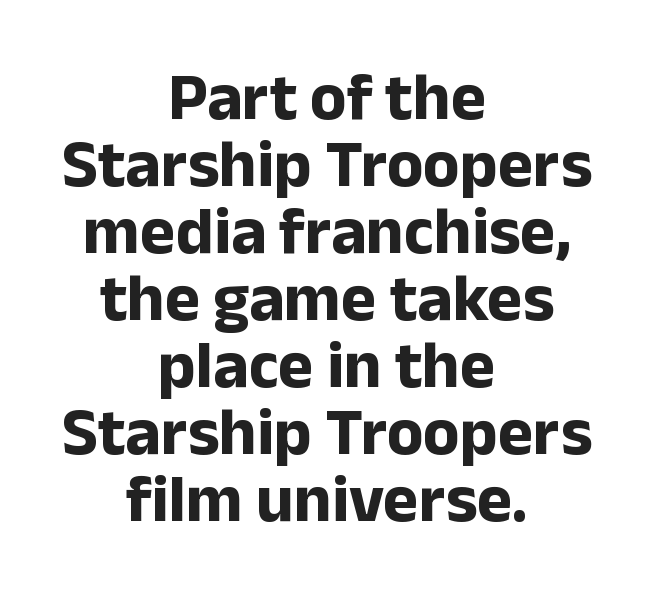
{"serif": "no", "italic": "no", "bold": "yes", "weight": "bold", "width": "normal", "stroke_contrast": "low", "x_height": "medium", "monospaced": "no", "underline": "no", "align": "center", "line_spacing": "tight", "line_spacing_ratio": 1.0, "letter_spacing": "normal", "letter_spacing_em": 0.0, "glyph_px": 67}
